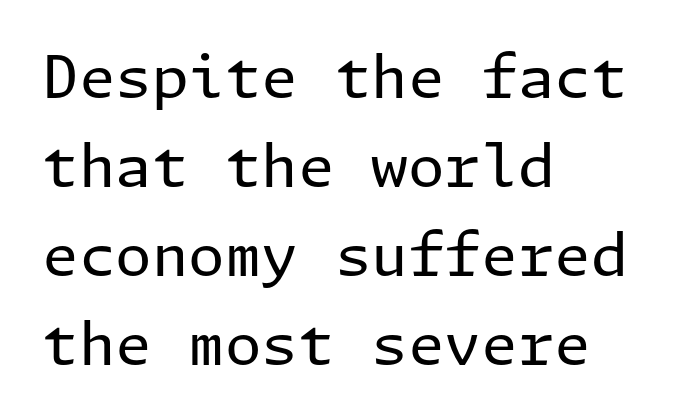
Typeset ragged right — the left edge is the straight one. You could call the tracking neutral — neither tight nor loose. The space directly below the letters is spotless. A quiet, ordinary-to-light weight characterises the typeface.
